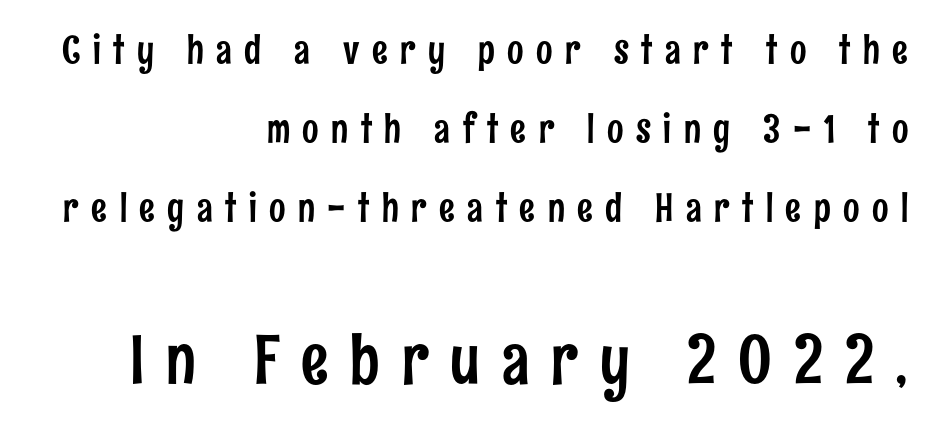
{"serif": "no", "italic": "no", "width": "condensed", "stroke_contrast": "low", "x_height": "medium", "monospaced": "no", "underline": "no", "align": "right", "line_spacing": "loose", "line_spacing_ratio": 2.03, "letter_spacing": "wide", "letter_spacing_em": 0.32, "larger_block": "second", "size_ratio": 1.74, "glyph_px": 68}
